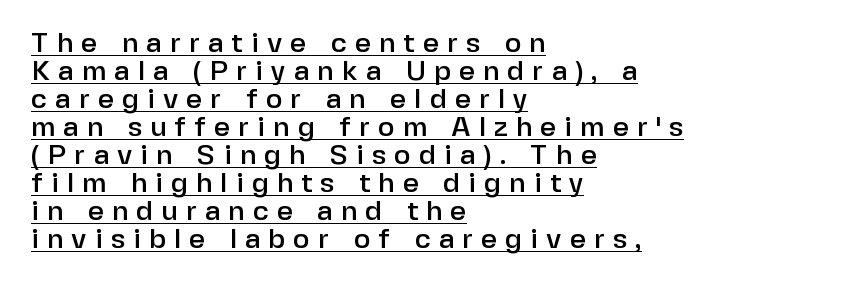
Q: Is the text italic (slanted)? A: No, it is upright.
Q: Is the typeface a serif or a sans-serif typeface? A: Sans-serif.
Q: Is the text underlined? A: Yes.
Q: How is the paragraph aligned? A: Left-aligned.
Q: Is the spacing between letters normal or unusually wide? A: Unusually wide.
Q: Is the spacing between lines tight, normal or loose? A: Tight.
Q: Width (condensed, normal, or wide)? A: Normal.
Q: Stroke contrast? A: Low.
Q: x-height? A: Medium.
Q: Monospaced? A: No.
